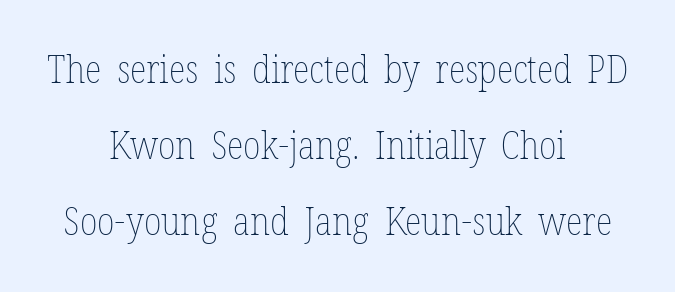
Q: Is the text bold? A: No.
Q: Is the text italic (slanted)? A: No, it is upright.
Q: Is the text underlined? A: No.
Q: How is the paragraph aligned? A: Centered.
Q: Is the spacing between letters normal or unusually wide? A: Normal.
Q: Is the spacing between lines tight, normal or loose? A: Loose.
Q: Width (condensed, normal, or wide)? A: Condensed.
Q: Stroke contrast? A: Low.
Q: x-height? A: Medium.
Q: Monospaced? A: No.
